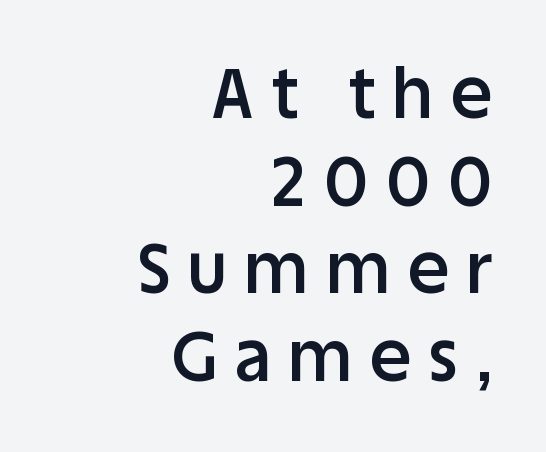
The image shows 69 px semibold sans-serif type, upright; set right-aligned, normal line spacing (1.27x), unusually wide letter spacing (+0.26 em), not underlined; low stroke contrast and a large x-height.
